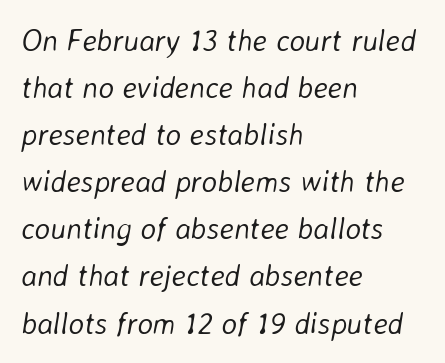
Q: Is the text bold? A: No.
Q: Is the text italic (slanted)? A: Yes, it leans right by about 8 degrees.
Q: Is the text underlined? A: No.
Q: How is the paragraph aligned? A: Left-aligned.
Q: Is the spacing between letters normal or unusually wide? A: Normal.
Q: Is the spacing between lines tight, normal or loose? A: Normal.
Q: Width (condensed, normal, or wide)? A: Normal.
Q: Stroke contrast? A: Low.
Q: x-height? A: Medium.
Q: Monospaced? A: No.
